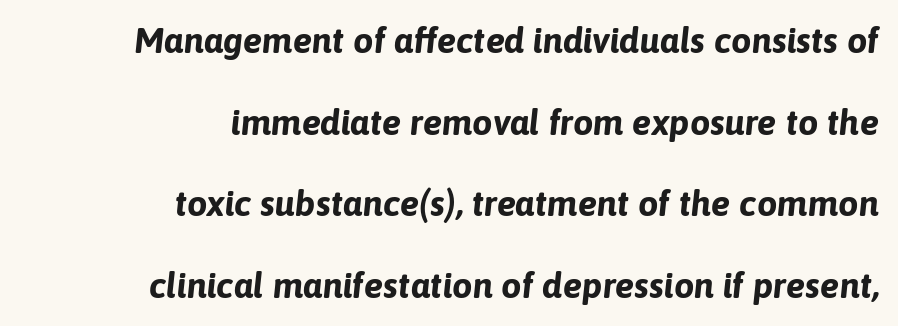
{"italic": "yes", "lean": "right", "slant_degrees": 6, "bold": "yes", "weight": "bold", "width": "normal", "stroke_contrast": "low", "x_height": "medium", "monospaced": "no", "underline": "no", "align": "right", "line_spacing": "loose", "line_spacing_ratio": 2.27, "letter_spacing": "normal", "letter_spacing_em": 0.0, "glyph_px": 36}
